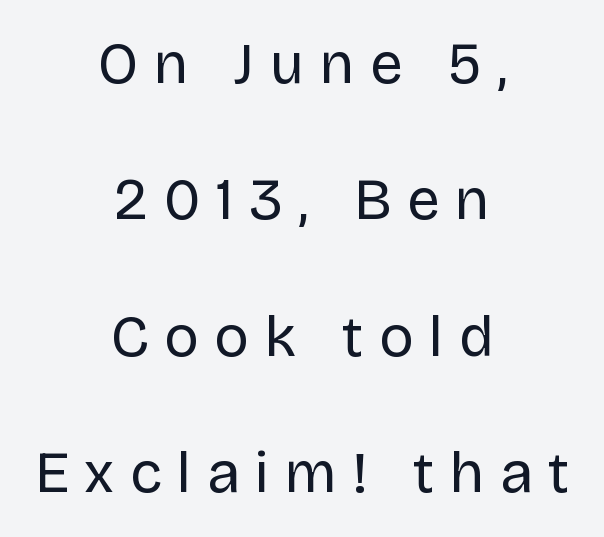
In terms of letterform style, serifs are entirely absent. Honestly, the rows look like they've been pulled way apart. Centered paragraph, ragged on both sides. The type is letterspaced generously, with wide tracking. Nope, not italic — everything's standing straight. This rendering features lettering with no underline.
